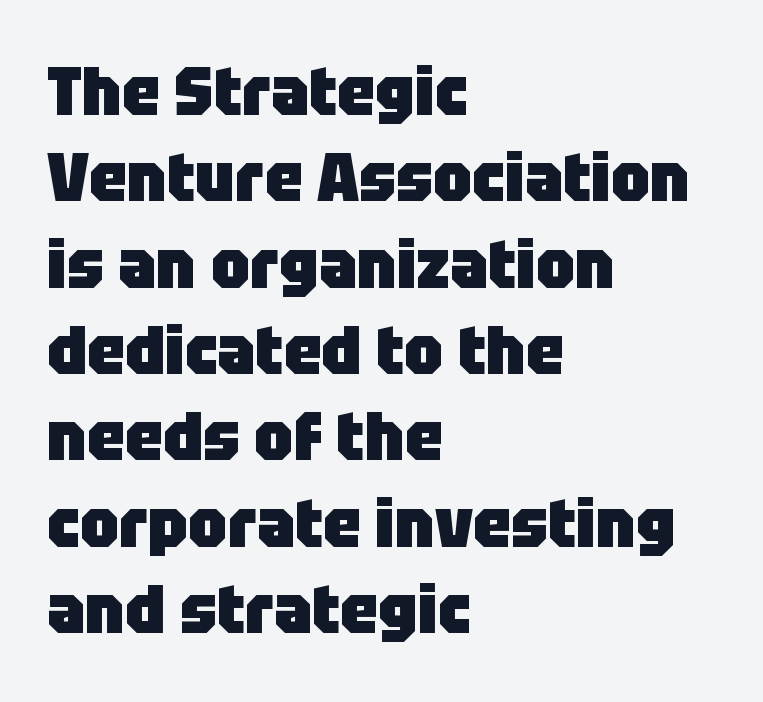
Summary of weight: heavy, a full bold. These lines are composed in type without serifs. Unlike italic type, these characters show no tilt at all. Honestly, the row spacing looks completely unremarkable.
